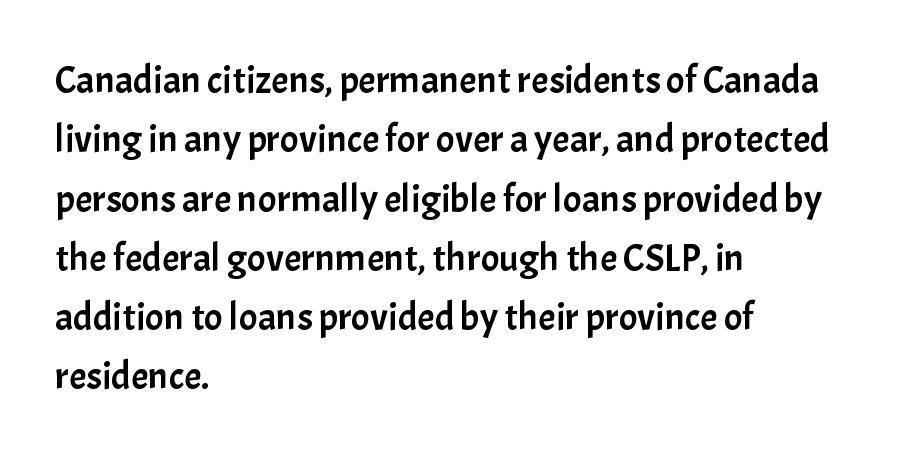
{"serif": "no", "italic": "no", "width": "normal", "stroke_contrast": "low", "x_height": "medium", "monospaced": "no", "underline": "no", "align": "left", "line_spacing": "normal", "line_spacing_ratio": 1.52, "letter_spacing": "normal", "letter_spacing_em": 0.0, "glyph_px": 39}
